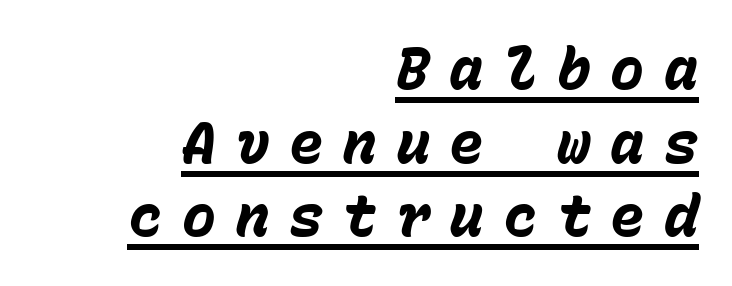
The image shows 57 px heavy type, italic (leaning right), monospaced; set right-aligned, normal line spacing (1.29x), unusually wide letter spacing (+0.34 em), underlined; low stroke contrast and a medium x-height.
